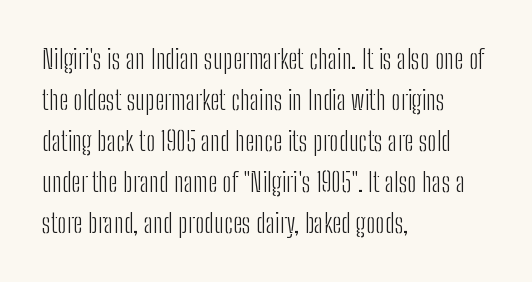
On a weight scale, this lands at 450 or below. The passage shown has conventional tracking throughout. A normal amount of white space separates one row of letters from the next. The rag falls on the right side of this text block.
